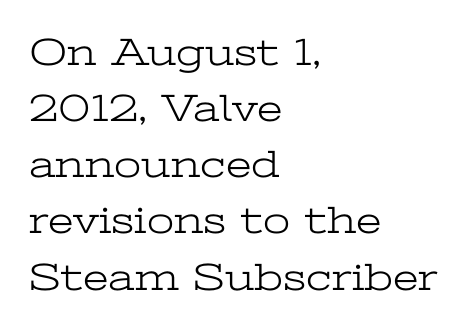
Q: Is the text bold? A: No.
Q: Is the text italic (slanted)? A: No, it is upright.
Q: Is the typeface a serif or a sans-serif typeface? A: Serif.
Q: Is the text underlined? A: No.
Q: How is the paragraph aligned? A: Left-aligned.
Q: Is the spacing between letters normal or unusually wide? A: Normal.
Q: Is the spacing between lines tight, normal or loose? A: Normal.
Q: Width (condensed, normal, or wide)? A: Wide.
Q: Stroke contrast? A: Low.
Q: x-height? A: Medium.
Q: Monospaced? A: No.
